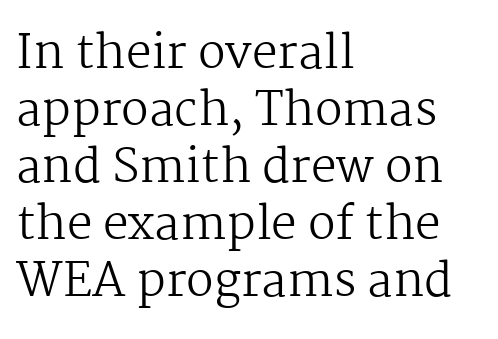
Q: Is the text bold? A: No.
Q: Is the text italic (slanted)? A: No, it is upright.
Q: Is the typeface a serif or a sans-serif typeface? A: Serif.
Q: Is the text underlined? A: No.
Q: How is the paragraph aligned? A: Left-aligned.
Q: Is the spacing between letters normal or unusually wide? A: Normal.
Q: Width (condensed, normal, or wide)? A: Normal.
Q: Stroke contrast? A: Medium.
Q: x-height? A: Medium.
Q: Monospaced? A: No.
